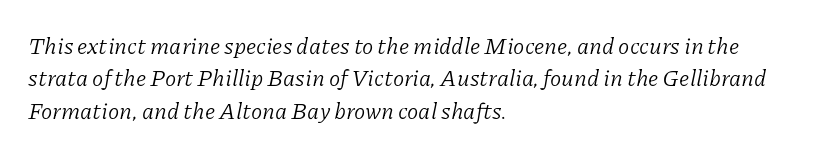
{"italic": "yes", "lean": "right", "slant_degrees": 11, "bold": "no", "underline": "no", "align": "left", "line_spacing": "normal", "line_spacing_ratio": 1.41, "letter_spacing": "normal", "letter_spacing_em": 0.0, "glyph_px": 23}
